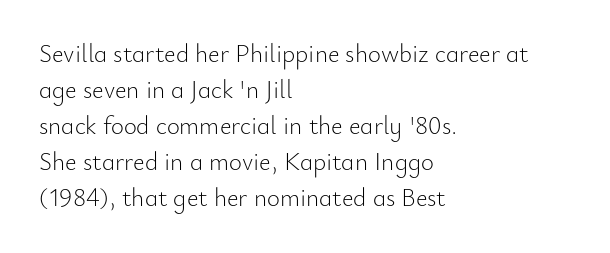
Q: Is the text bold? A: No.
Q: Is the text italic (slanted)? A: No, it is upright.
Q: Is the text underlined? A: No.
Q: How is the paragraph aligned? A: Left-aligned.
Q: Is the spacing between letters normal or unusually wide? A: Normal.
Q: Is the spacing between lines tight, normal or loose? A: Normal.
